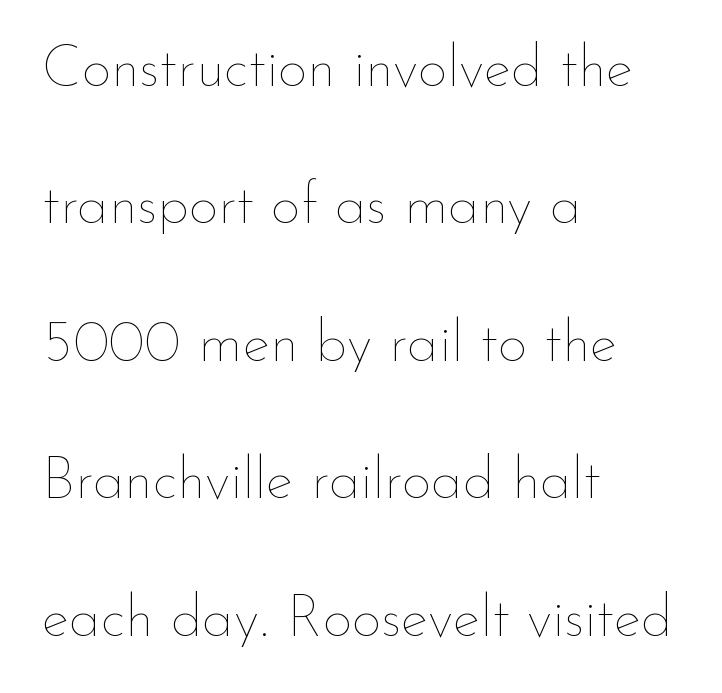
The image shows 58 px thin type, upright; set left-aligned, loose line spacing (2.37x), normal letter spacing, not underlined; low stroke contrast and a small x-height.
